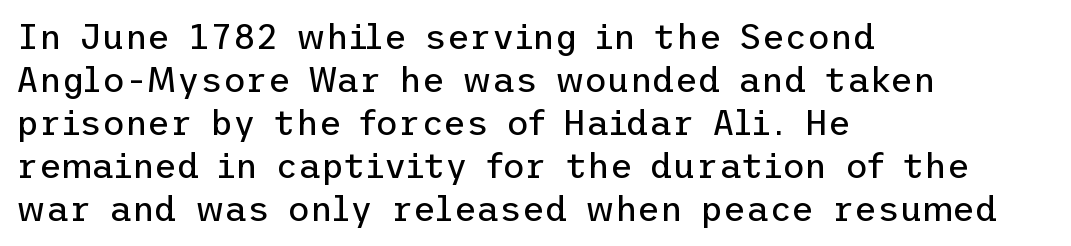
The baseline area is clear. Students, note that the glyphs here touch the page at normal intervals. Stem width sits at or under what a default text font uses. What kind of face is this? One without serifs — a sans.
